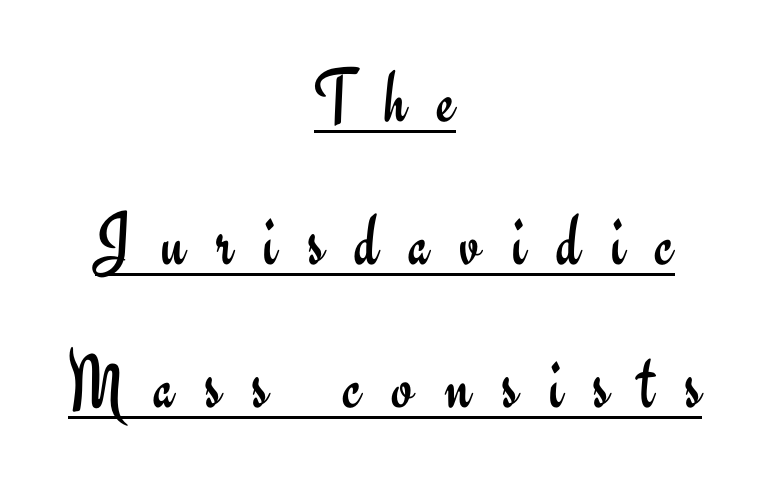
On a weight scale, this lands at 450 or below. No feet cap the strokes, marking this as sans-serif type. Does a line run under the words? Yes, clearly. Each letter keeps its own natural width here, so spacing adapts to shape.
